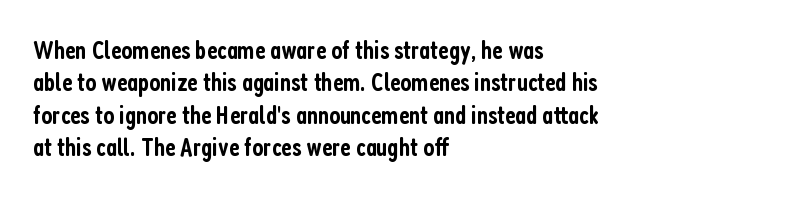
The image shows 26 px text type, upright; set left-aligned, normal line spacing (1.25x), normal letter spacing, not underlined.
